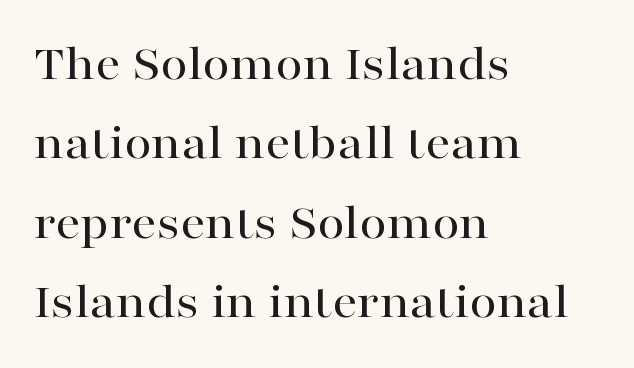
{"serif": "yes", "italic": "no", "width": "wide", "stroke_contrast": "high", "x_height": "medium", "monospaced": "no", "underline": "no", "align": "left", "line_spacing": "normal", "line_spacing_ratio": 1.59, "letter_spacing": "normal", "letter_spacing_em": 0.0, "glyph_px": 50}
